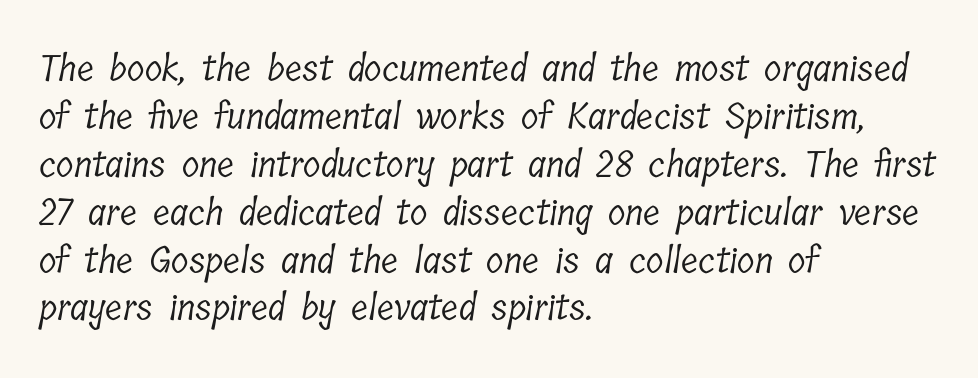
The letters look calm and open, with moderate or lighter stems. You can tell from the footed stems that serif type was used. You could call the tracking neutral — neither tight nor loose. This rendering uses left alignment, leaving the right contour irregular.
